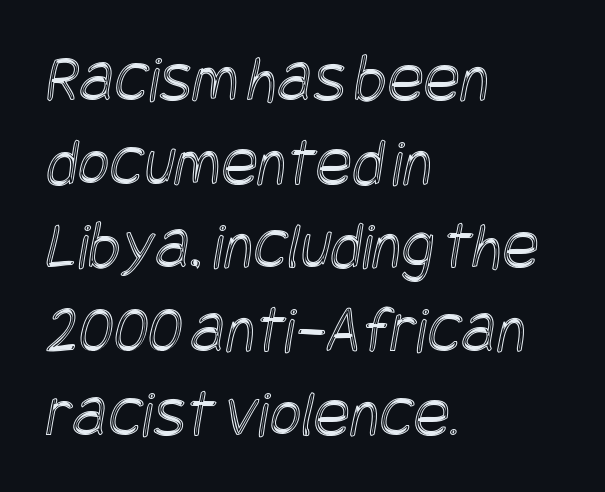
{"width": "condensed", "x_height": "large", "underline": "no", "align": "left", "line_spacing_ratio": 1.23, "letter_spacing": "normal", "letter_spacing_em": 0.0, "glyph_px": 68}
